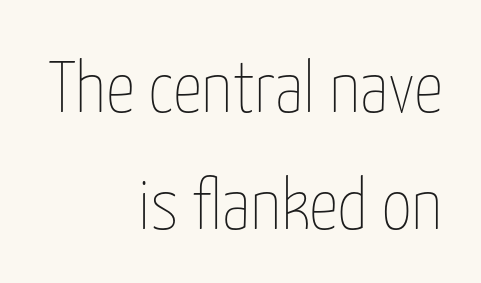
The image shows 73 px thin, condensed type, upright; set right-aligned, normal line spacing (1.6x), normal letter spacing, not underlined; low stroke contrast and a medium x-height.
